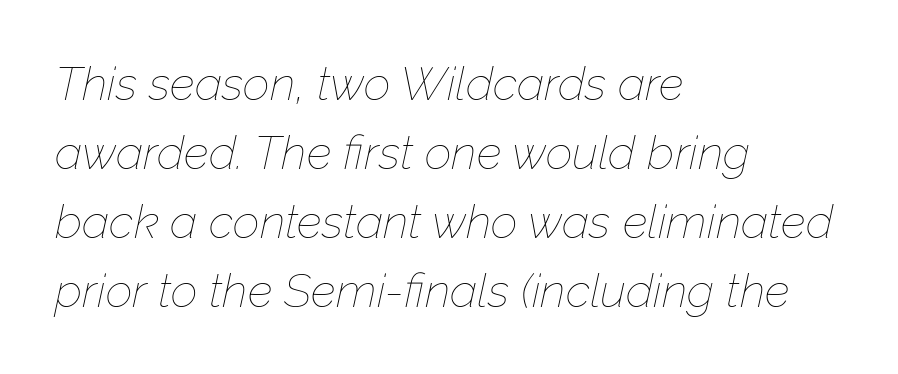
Q: Is the text bold? A: No.
Q: Is the text italic (slanted)? A: Yes, it leans right by about 12 degrees.
Q: Is the text underlined? A: No.
Q: How is the paragraph aligned? A: Left-aligned.
Q: Is the spacing between letters normal or unusually wide? A: Normal.
Q: Is the spacing between lines tight, normal or loose? A: Normal.
Q: Width (condensed, normal, or wide)? A: Normal.
Q: Stroke contrast? A: Low.
Q: x-height? A: Medium.
Q: Monospaced? A: No.
